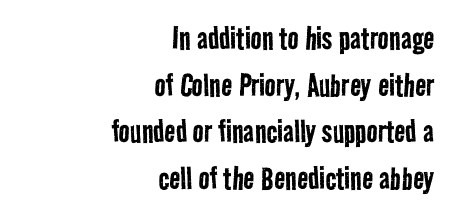
{"serif": "no", "bold": "no", "weight": "regular", "width": "condensed", "stroke_contrast": "low", "x_height": "medium", "monospaced": "no", "underline": "no", "align": "right", "line_spacing": "normal", "line_spacing_ratio": 1.26, "letter_spacing": "normal", "letter_spacing_em": 0.0, "glyph_px": 37}
